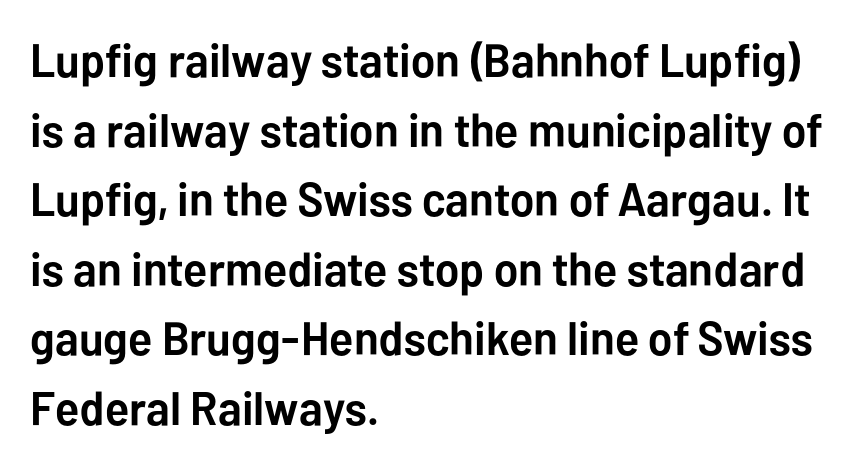
Q: Is the text bold? A: Yes.
Q: Is the text italic (slanted)? A: No, it is upright.
Q: Is the typeface a serif or a sans-serif typeface? A: Sans-serif.
Q: Is the text underlined? A: No.
Q: How is the paragraph aligned? A: Left-aligned.
Q: Is the spacing between letters normal or unusually wide? A: Normal.
Q: Is the spacing between lines tight, normal or loose? A: Normal.
Q: Width (condensed, normal, or wide)? A: Normal.
Q: Stroke contrast? A: Low.
Q: x-height? A: Medium.
Q: Monospaced? A: No.
